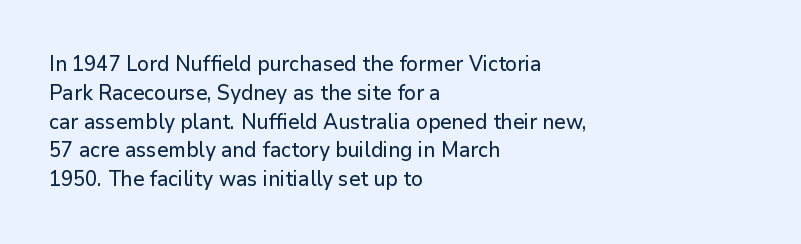
Q: Is the text italic (slanted)? A: No, it is upright.
Q: Is the text underlined? A: No.
Q: How is the paragraph aligned? A: Left-aligned.
Q: Is the spacing between letters normal or unusually wide? A: Normal.
Q: Is the spacing between lines tight, normal or loose? A: Normal.
